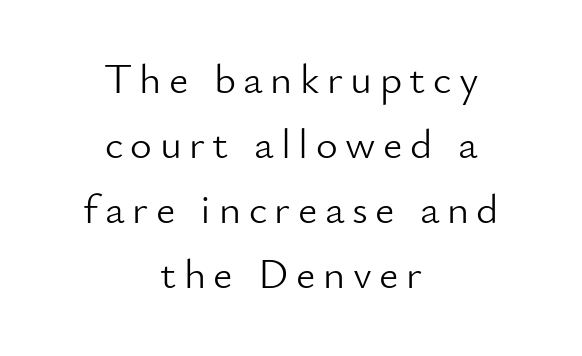
{"serif": "no", "italic": "no", "bold": "no", "weight": "light", "width": "normal", "stroke_contrast": "low", "x_height": "small", "monospaced": "no", "underline": "no", "align": "center", "line_spacing": "normal", "line_spacing_ratio": 1.55, "glyph_px": 42}
